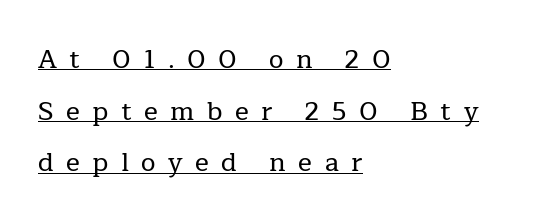
Do the letters lean? They stand straight. The rendering uses a large line-height, opening up the rows. How are the letters spaced? Widely, with obvious added tracking. Each line of the rendering has a horizontal stroke beneath the glyphs. Line starts are locked; line ends wander.
